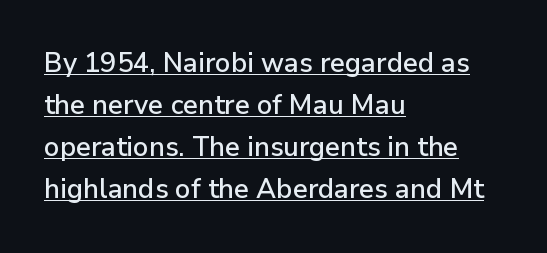
Q: Is the text italic (slanted)? A: No, it is upright.
Q: Is the text underlined? A: Yes.
Q: How is the paragraph aligned? A: Left-aligned.
Q: Is the spacing between letters normal or unusually wide? A: Normal.
Q: Is the spacing between lines tight, normal or loose? A: Normal.
